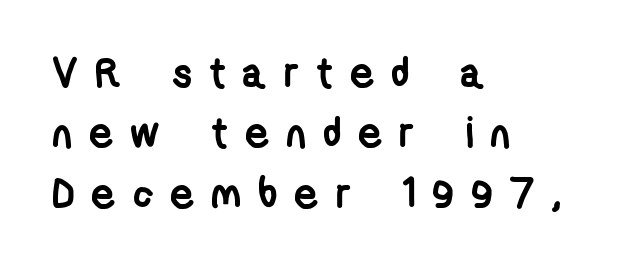
Proportional: the letters do not fall into vertical columns. In CSS terms this would be text-align: left. The glyphs are unaccompanied by any horizontal stroke below them. These words are printed bold, with thick strokes throughout. The line texture is sparse and dotted thanks to wide tracking.
